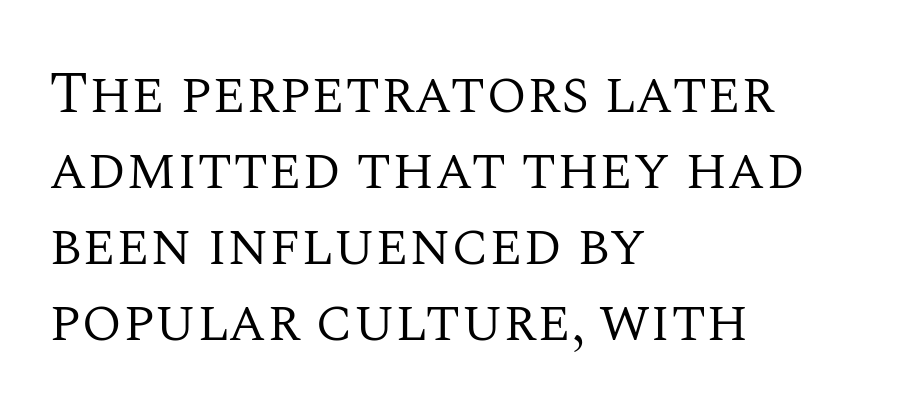
The image shows 59 px regular-weight serif type, upright; set left-aligned, normal line spacing (1.29x), normal letter spacing, not underlined; medium stroke contrast and a large x-height.
